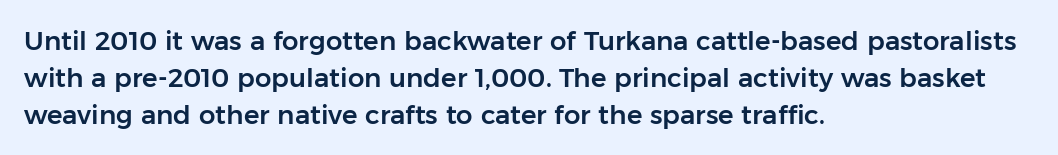
The image shows 26 px text type, upright; set left-aligned, normal line spacing (1.42x), normal letter spacing, not underlined.
